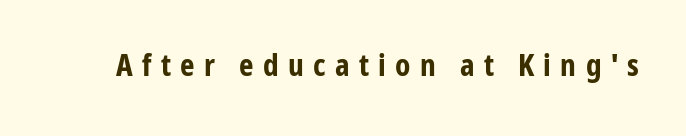
Q: Is the text bold? A: Yes.
Q: Is the text italic (slanted)? A: No, it is upright.
Q: Is the typeface a serif or a sans-serif typeface? A: Sans-serif.
Q: Is the text underlined? A: No.
Q: Is the spacing between letters normal or unusually wide? A: Unusually wide.
Q: Width (condensed, normal, or wide)? A: Condensed.
Q: Stroke contrast? A: Low.
Q: x-height? A: Medium.
Q: Monospaced? A: No.
